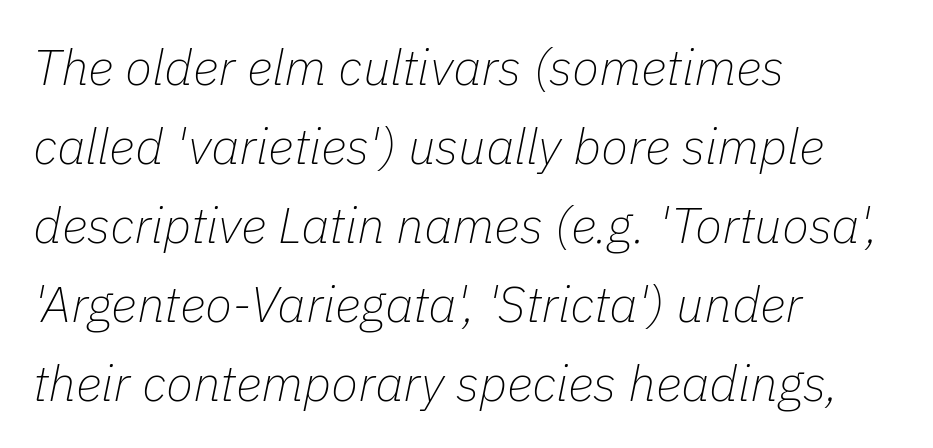
{"italic": "yes", "lean": "right", "slant_degrees": 11, "bold": "no", "weight": "thin", "width": "normal", "stroke_contrast": "low", "x_height": "medium", "monospaced": "no", "underline": "no", "align": "left", "line_spacing": "normal", "line_spacing_ratio": 1.58, "letter_spacing": "normal", "letter_spacing_em": 0.0, "glyph_px": 50}
